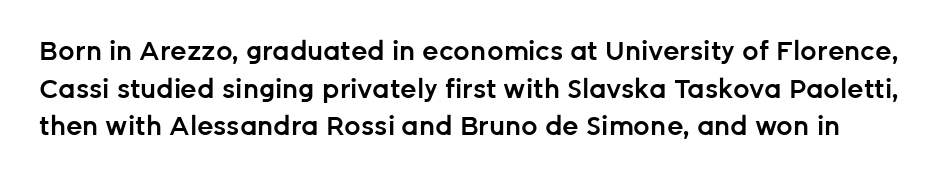
Q: Is the text bold? A: Semi-bold.
Q: Is the text italic (slanted)? A: No, it is upright.
Q: Is the text underlined? A: No.
Q: Is the spacing between letters normal or unusually wide? A: Normal.
Q: Is the spacing between lines tight, normal or loose? A: Normal.
